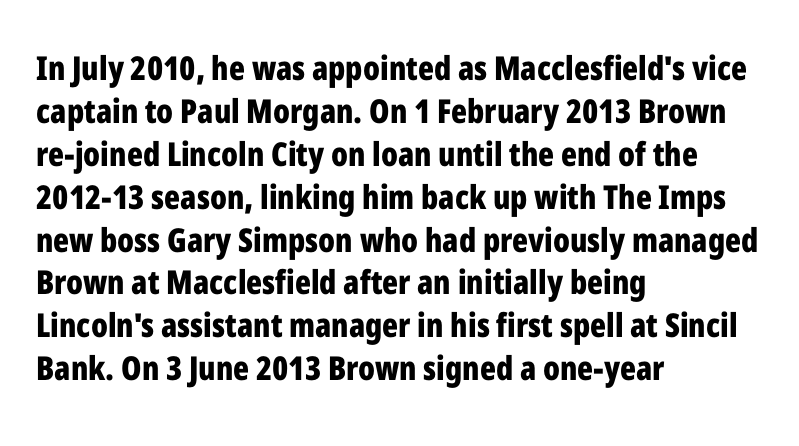
The image shows 33 px bold, condensed sans-serif type, upright; set left-aligned, normal line spacing (1.3x), normal letter spacing, not underlined; low stroke contrast and a medium x-height.
